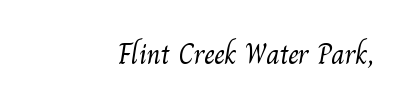
Each stroke keeps to a modest, everyday thickness or less. Short and long lines alike share a common ending point at right. Honestly, there is no underline to notice here at all. Is the letter spacing exaggerated? No — it looks like the ordinary default. Serifs: yes, visible at the terminals of the letterforms. Is this a fixed-width face? No — the glyphs have proportional, varying widths.
